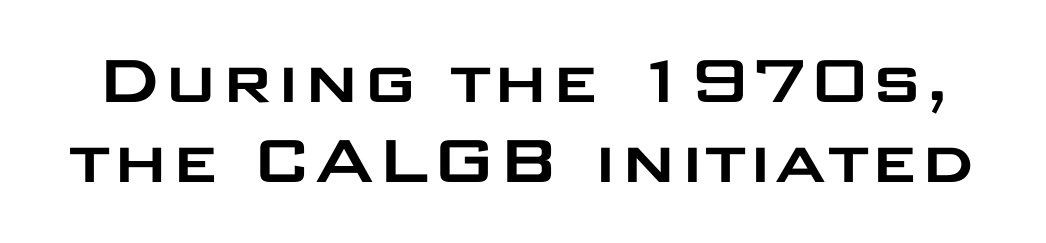
Q: Is the text italic (slanted)? A: No, it is upright.
Q: Is the typeface a serif or a sans-serif typeface? A: Sans-serif.
Q: Is the text underlined? A: No.
Q: Is the spacing between letters normal or unusually wide? A: Normal.
Q: Is the spacing between lines tight, normal or loose? A: Tight.
Q: Width (condensed, normal, or wide)? A: Wide.
Q: Stroke contrast? A: Low.
Q: x-height? A: Large.
Q: Monospaced? A: No.
